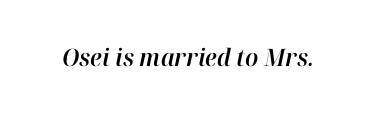
Q: Is the text italic (slanted)? A: Yes, it leans right by about 12 degrees.
Q: Is the text underlined? A: No.
Q: Is the spacing between letters normal or unusually wide? A: Normal.
